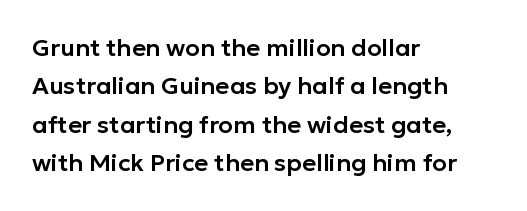
Q: Is the text italic (slanted)? A: No, it is upright.
Q: Is the text underlined? A: No.
Q: How is the paragraph aligned? A: Left-aligned.
Q: Is the spacing between letters normal or unusually wide? A: Normal.
Q: Is the spacing between lines tight, normal or loose? A: Normal.
